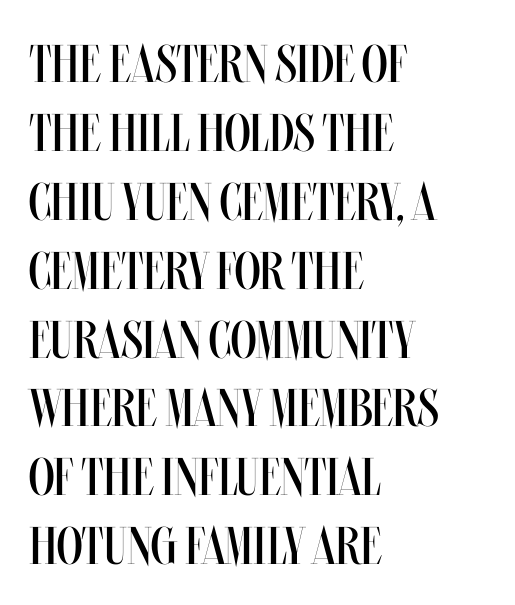
Q: Is the text bold? A: No.
Q: Is the text italic (slanted)? A: No, it is upright.
Q: Is the text underlined? A: No.
Q: How is the paragraph aligned? A: Left-aligned.
Q: Is the spacing between letters normal or unusually wide? A: Normal.
Q: Is the spacing between lines tight, normal or loose? A: Normal.
Q: Width (condensed, normal, or wide)? A: Condensed.
Q: Stroke contrast? A: Medium.
Q: x-height? A: Large.
Q: Monospaced? A: No.
